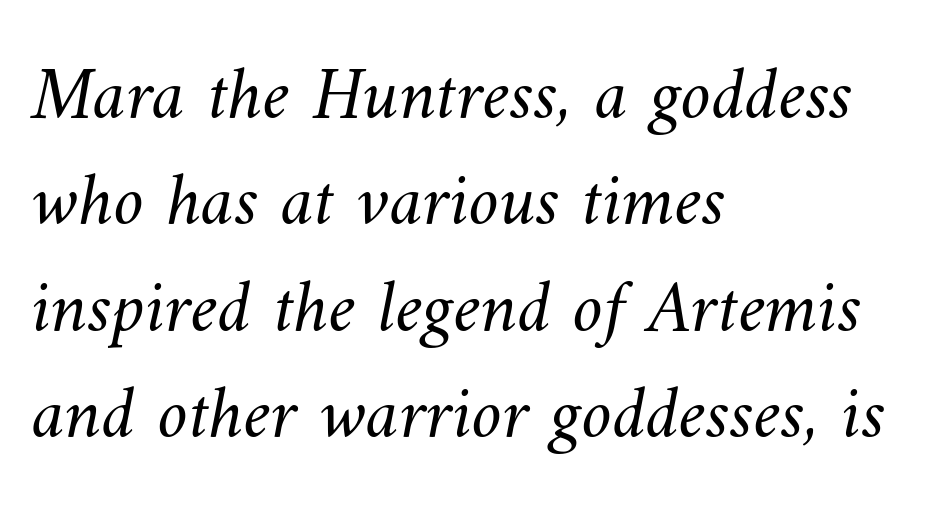
Q: Is the text bold? A: No.
Q: Is the text underlined? A: No.
Q: How is the paragraph aligned? A: Left-aligned.
Q: Is the spacing between letters normal or unusually wide? A: Normal.
Q: Is the spacing between lines tight, normal or loose? A: Normal.
Q: Width (condensed, normal, or wide)? A: Normal.
Q: Stroke contrast? A: Medium.
Q: x-height? A: Small.
Q: Monospaced? A: No.
